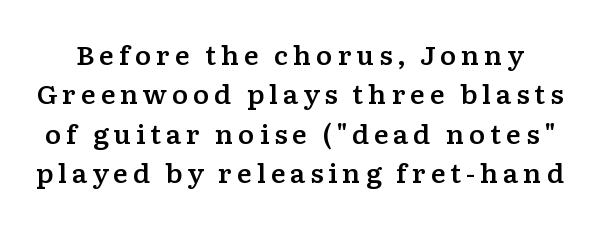
How would I describe the line gaps? Plain and ordinary. Has an underline been added? It has not. When letters stand straight like this, we call the style roman or upright.
